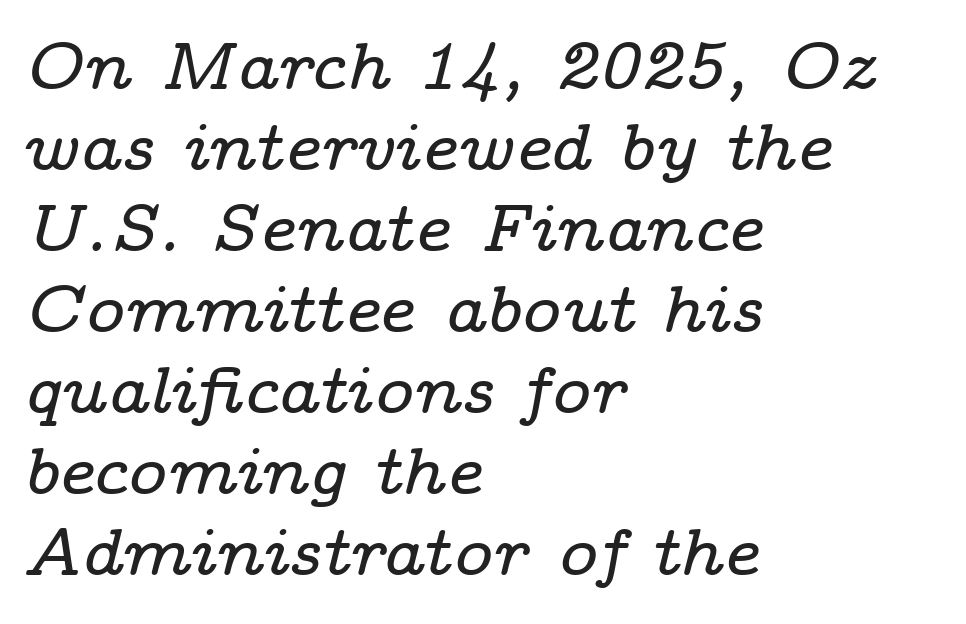
{"serif": "yes", "italic": "yes", "lean": "right", "slant_degrees": 14, "width": "wide", "stroke_contrast": "low", "x_height": "medium", "monospaced": "no", "underline": "no", "align": "left", "line_spacing_ratio": 1.21, "letter_spacing": "normal", "letter_spacing_em": 0.0, "glyph_px": 67}
